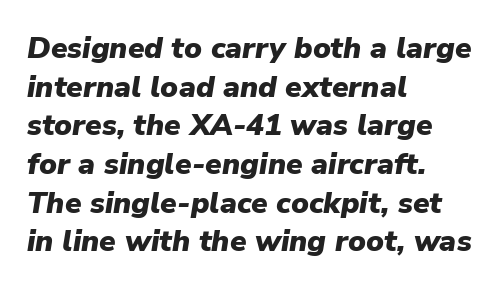
The image shows 30 px heavy type, italic (leaning right); set left-aligned, normal line spacing (1.29x), normal letter spacing, not underlined; low stroke contrast and a medium x-height.
